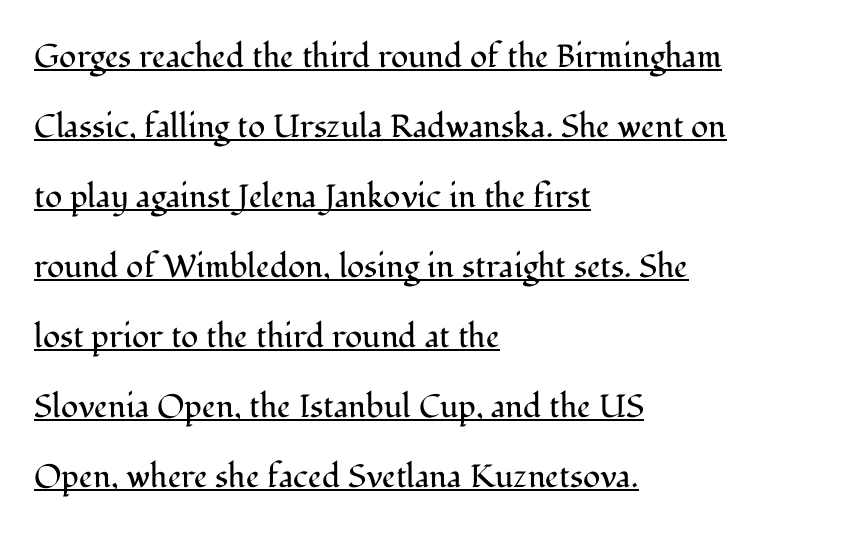
The image shows 32 px regular-weight serif type, upright; set left-aligned, loose line spacing (2.19x), normal letter spacing, underlined; medium stroke contrast and a medium x-height.
